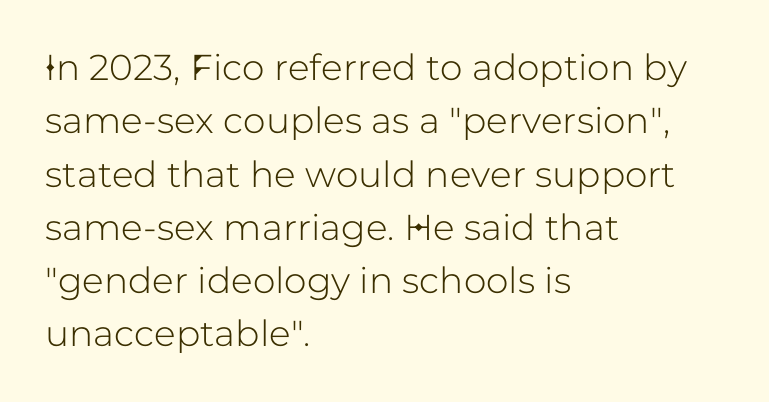
{"serif": "no", "italic": "no", "width": "normal", "stroke_contrast": "low", "x_height": "medium", "monospaced": "no", "underline": "no", "align": "left", "line_spacing": "normal", "line_spacing_ratio": 1.48, "letter_spacing": "normal", "letter_spacing_em": 0.0, "glyph_px": 36}
